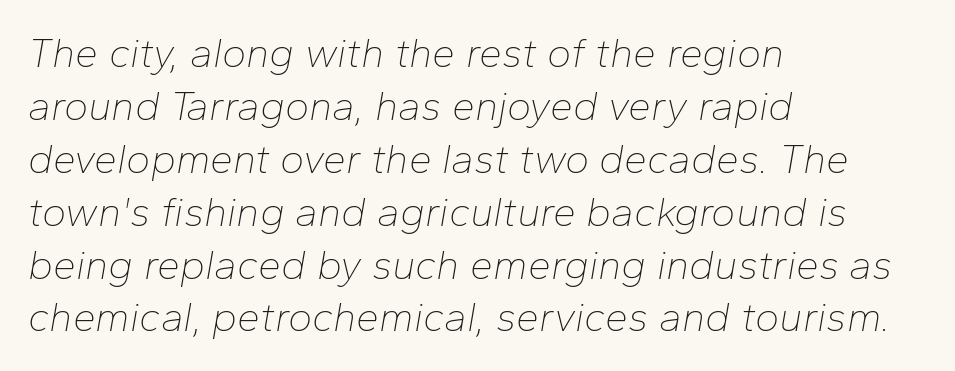
Leftover space on each line is placed entirely after the last word. Compared with a typical body face, this is equally light or lighter still. The space between consecutive lines is moderate. Varying glyph widths throughout — classic text-font behaviour. The specimen omits any rule beneath the text block's lines. Here the glyphs are tracked normally, forming tight word shapes.
